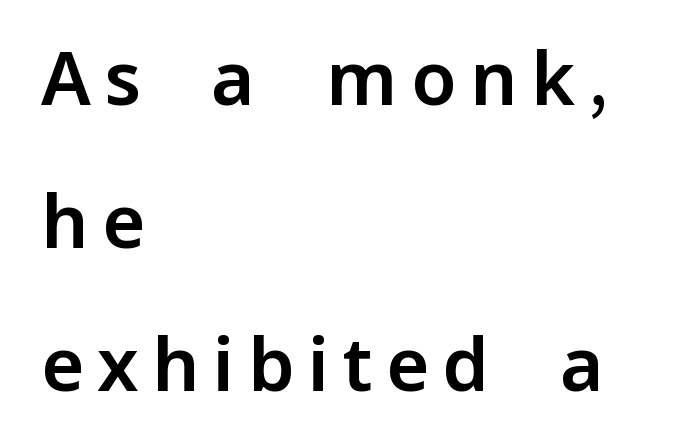
The image shows 74 px sans-serif type, upright; set left-aligned, loose line spacing (1.93x), not underlined; low stroke contrast and a medium x-height.
